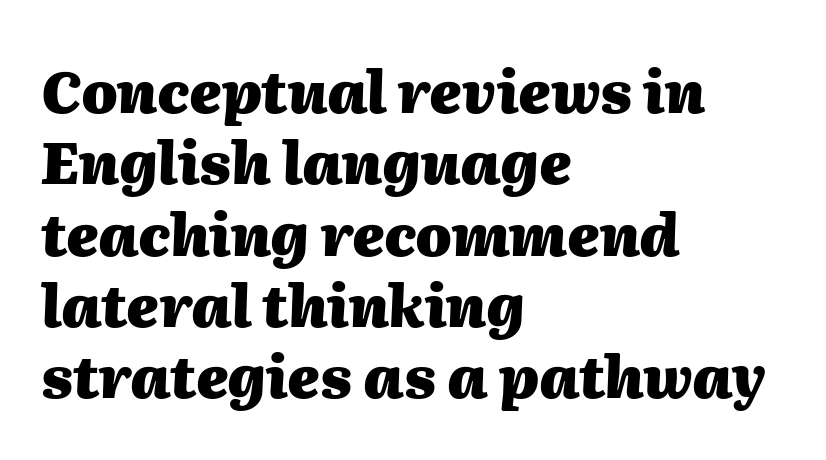
The image shows 58 px heavy type, italic (leaning right); set left-aligned, line spacing 1.23x, normal letter spacing, not underlined; medium stroke contrast and a medium x-height.
